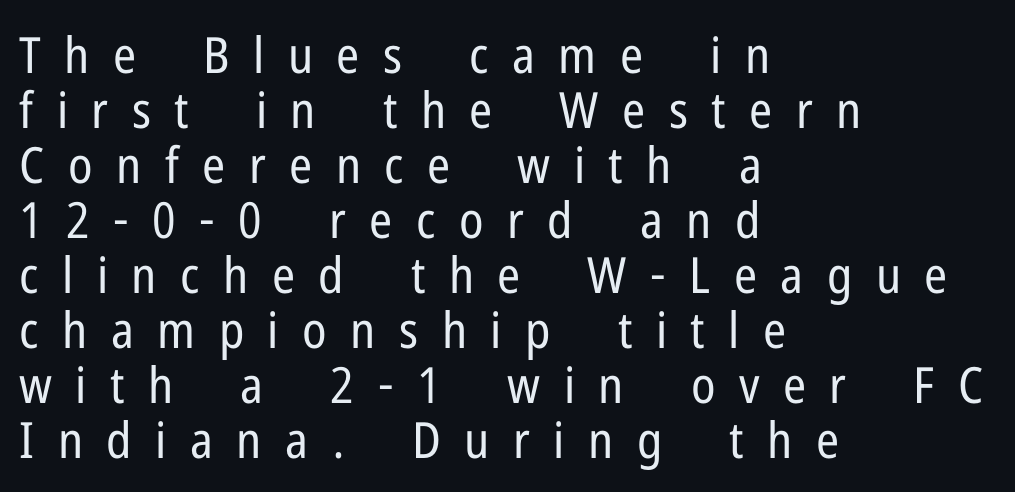
The image shows 50 px regular-weight, condensed sans-serif type, upright; set left-aligned, tight line spacing (1.1x), unusually wide letter spacing (+0.47 em), not underlined; low stroke contrast and a medium x-height.
